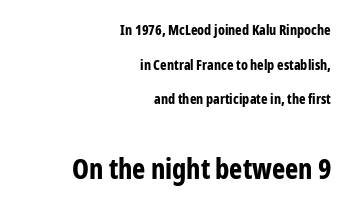
Short note: letters normally spaced. Bare-footed words on every line. The lines in this sample share a right terminus and differ only in where they begin. Interline gaps are noticeably wide in this sample. Notice how thick the strokes are: this is what a full bold looks like. Characters remain perfectly vertical along every line.
